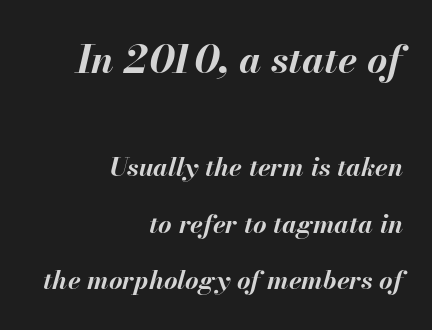
Q: Is the text bold? A: Yes.
Q: Is the text italic (slanted)? A: Yes, it leans right by about 13 degrees.
Q: Is the text underlined? A: No.
Q: How is the paragraph aligned? A: Right-aligned.
Q: Is the spacing between letters normal or unusually wide? A: Normal.
Q: Is the spacing between lines tight, normal or loose? A: Loose.
Q: Which block of text is set in a larger size, the first (top) or the second (bottom)? A: The first (top) one.
Q: Width (condensed, normal, or wide)? A: Normal.
Q: Stroke contrast? A: Medium.
Q: x-height? A: Small.
Q: Monospaced? A: No.
